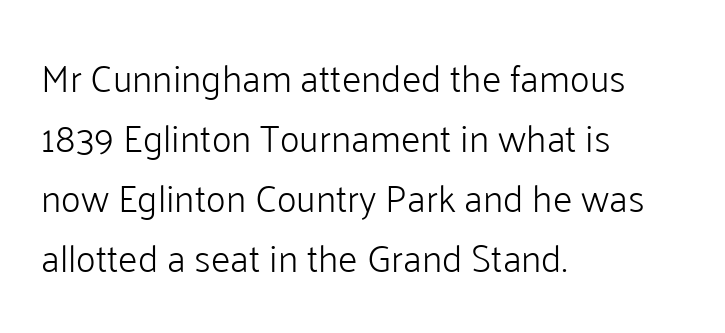
Q: Is the text bold? A: No.
Q: Is the text italic (slanted)? A: No, it is upright.
Q: Is the typeface a serif or a sans-serif typeface? A: Sans-serif.
Q: Is the text underlined? A: No.
Q: How is the paragraph aligned? A: Left-aligned.
Q: Is the spacing between letters normal or unusually wide? A: Normal.
Q: Is the spacing between lines tight, normal or loose? A: Normal.
Q: Width (condensed, normal, or wide)? A: Normal.
Q: Stroke contrast? A: Low.
Q: x-height? A: Medium.
Q: Monospaced? A: No.
